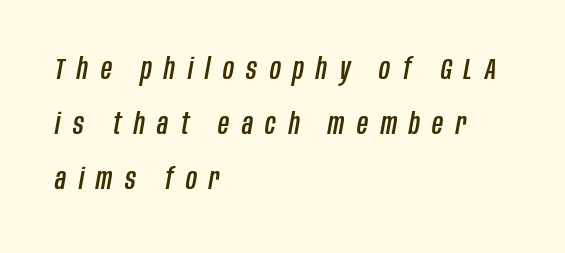
{"italic": "yes", "lean": "right", "slant_degrees": 10, "width": "condensed", "stroke_contrast": "low", "x_height": "large", "monospaced": "no", "underline": "no", "align": "left", "line_spacing_ratio": 1.84, "letter_spacing": "wide", "letter_spacing_em": 0.42, "glyph_px": 30}
